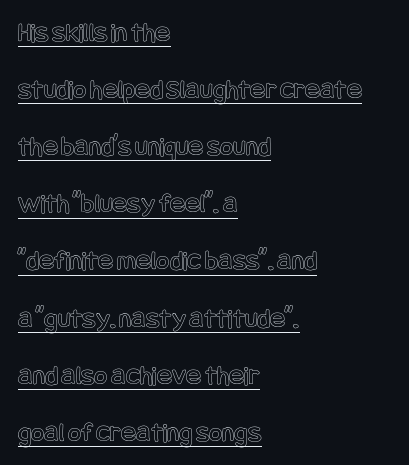
{"italic": "no", "width": "condensed", "x_height": "large", "underline": "yes", "align": "left", "line_spacing": "loose", "line_spacing_ratio": 2.04, "letter_spacing": "normal", "letter_spacing_em": 0.0, "glyph_px": 28}
